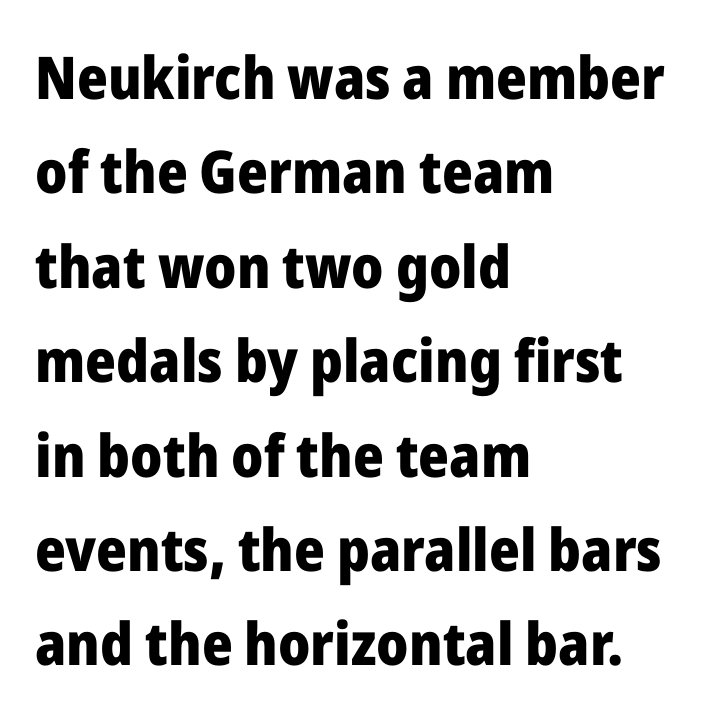
{"serif": "no", "italic": "no", "bold": "yes", "weight": "heavy", "width": "normal", "stroke_contrast": "low", "x_height": "medium", "monospaced": "no", "underline": "no", "align": "left", "line_spacing": "normal", "line_spacing_ratio": 1.6, "letter_spacing": "normal", "letter_spacing_em": 0.0, "glyph_px": 59}
